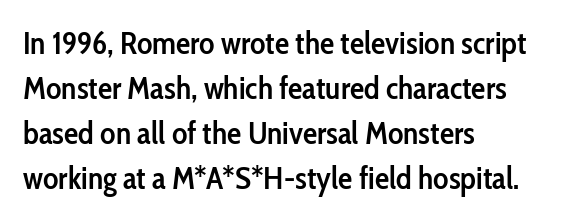
{"serif": "no", "italic": "no", "bold": "semi", "weight": "semibold", "width": "condensed", "stroke_contrast": "low", "x_height": "medium", "monospaced": "no", "underline": "no", "align": "left", "line_spacing": "normal", "line_spacing_ratio": 1.41, "letter_spacing": "normal", "letter_spacing_em": 0.0, "glyph_px": 32}
